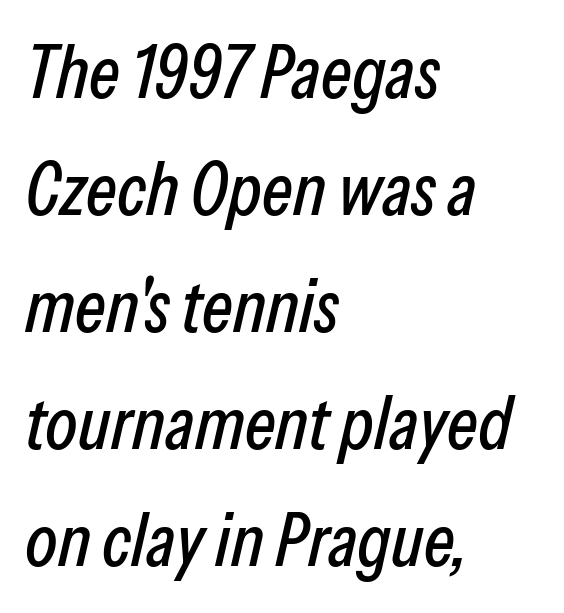
{"italic": "yes", "lean": "right", "slant_degrees": 13, "width": "condensed", "stroke_contrast": "low", "x_height": "medium", "monospaced": "no", "underline": "no", "align": "left", "line_spacing": "normal", "line_spacing_ratio": 1.58, "letter_spacing": "normal", "letter_spacing_em": 0.0, "glyph_px": 74}
